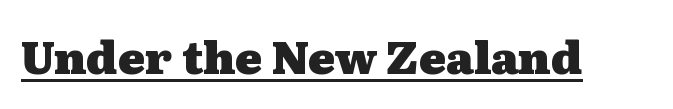
Q: Is the text bold? A: Yes.
Q: Is the text italic (slanted)? A: No, it is upright.
Q: Is the typeface a serif or a sans-serif typeface? A: Serif.
Q: Is the text underlined? A: Yes.
Q: Is the spacing between letters normal or unusually wide? A: Normal.
Q: Width (condensed, normal, or wide)? A: Wide.
Q: Stroke contrast? A: Medium.
Q: x-height? A: Medium.
Q: Monospaced? A: No.
